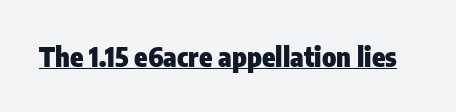
The letters stand straight up with perfectly vertical stems. Between one letter and the next there's only the usual sliver of space. Underlining? Definitely there. Strokes here are thick enough to call this a true bold.
